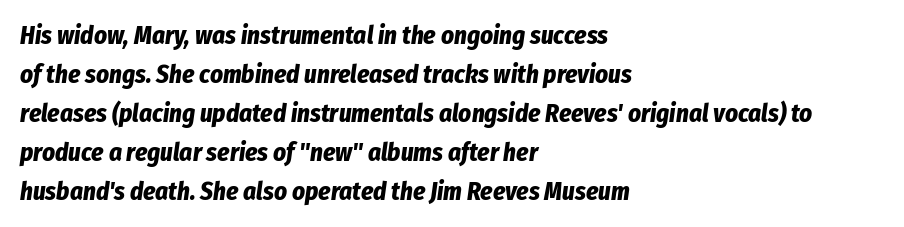
Q: Is the text bold? A: Yes.
Q: Is the text italic (slanted)? A: Yes, it leans right by about 8 degrees.
Q: Is the text underlined? A: No.
Q: How is the paragraph aligned? A: Left-aligned.
Q: Is the spacing between letters normal or unusually wide? A: Normal.
Q: Is the spacing between lines tight, normal or loose? A: Normal.
